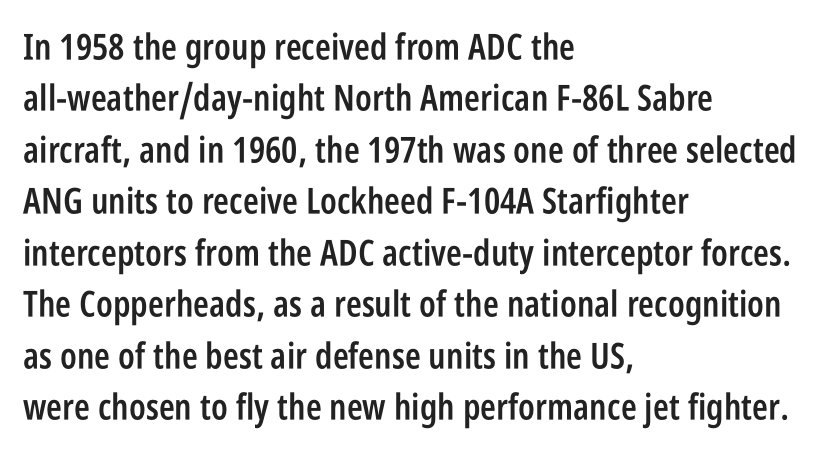
The image shows 36 px semibold, condensed sans-serif type, upright; set left-aligned, normal line spacing (1.43x), normal letter spacing, not underlined; low stroke contrast and a large x-height.
